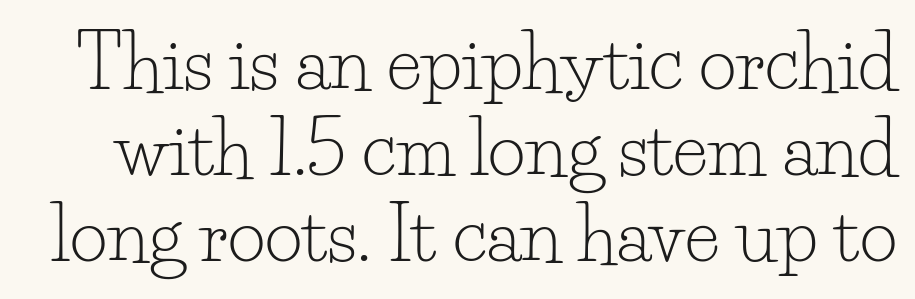
Q: Is the text bold? A: No.
Q: Is the text italic (slanted)? A: No, it is upright.
Q: Is the typeface a serif or a sans-serif typeface? A: Serif.
Q: Is the text underlined? A: No.
Q: Is the spacing between letters normal or unusually wide? A: Normal.
Q: Width (condensed, normal, or wide)? A: Normal.
Q: Stroke contrast? A: Low.
Q: x-height? A: Small.
Q: Monospaced? A: No.
